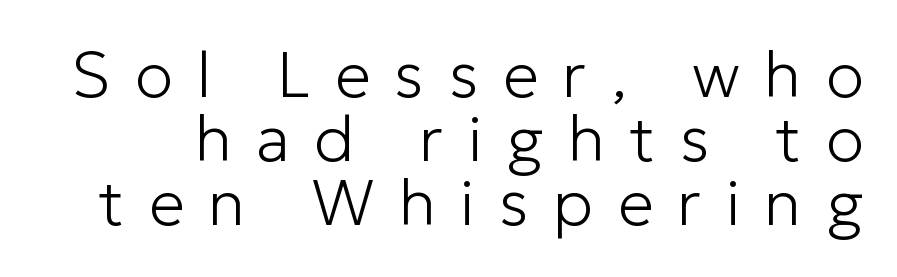
The image shows 64 px light sans-serif type, upright; set tight line spacing (1.0x), unusually wide letter spacing (+0.38 em), not underlined; low stroke contrast and a medium x-height.
